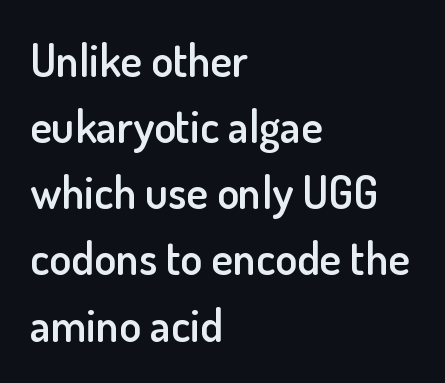
Honestly, the row spacing looks completely unremarkable. Spacing verdict: proportional, widths tailored to each character. The letterforms sit shoulder to shoulder at normal distance. All the whitespace from short lines collects on the right. Does the lettering tilt? It doesn't — this is upright.
